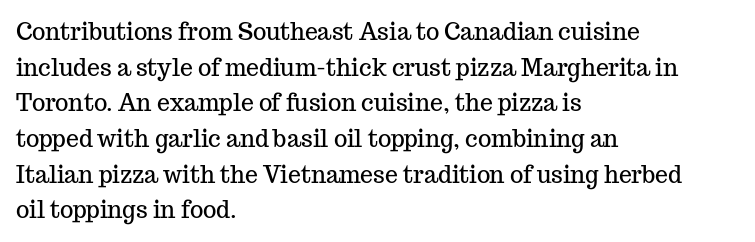
Q: Is the text italic (slanted)? A: No, it is upright.
Q: Is the text underlined? A: No.
Q: How is the paragraph aligned? A: Left-aligned.
Q: Is the spacing between letters normal or unusually wide? A: Normal.
Q: Is the spacing between lines tight, normal or loose? A: Normal.
